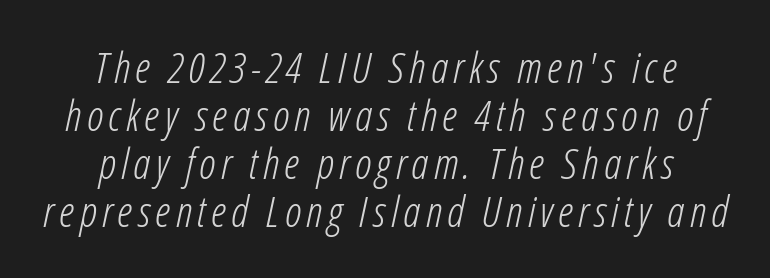
Q: Is the text bold? A: No.
Q: Is the text italic (slanted)? A: Yes, it leans right by about 12 degrees.
Q: Is the text underlined? A: No.
Q: How is the paragraph aligned? A: Centered.
Q: Is the spacing between lines tight, normal or loose? A: Tight.
Q: Width (condensed, normal, or wide)? A: Condensed.
Q: Stroke contrast? A: Low.
Q: x-height? A: Medium.
Q: Monospaced? A: No.
